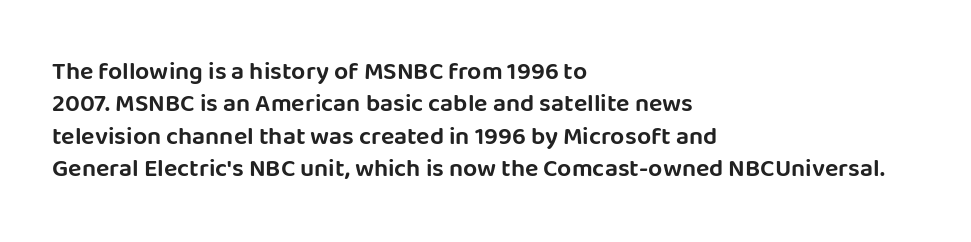
Q: Is the text italic (slanted)? A: No, it is upright.
Q: Is the text underlined? A: No.
Q: How is the paragraph aligned? A: Left-aligned.
Q: Is the spacing between letters normal or unusually wide? A: Normal.
Q: Is the spacing between lines tight, normal or loose? A: Normal.
